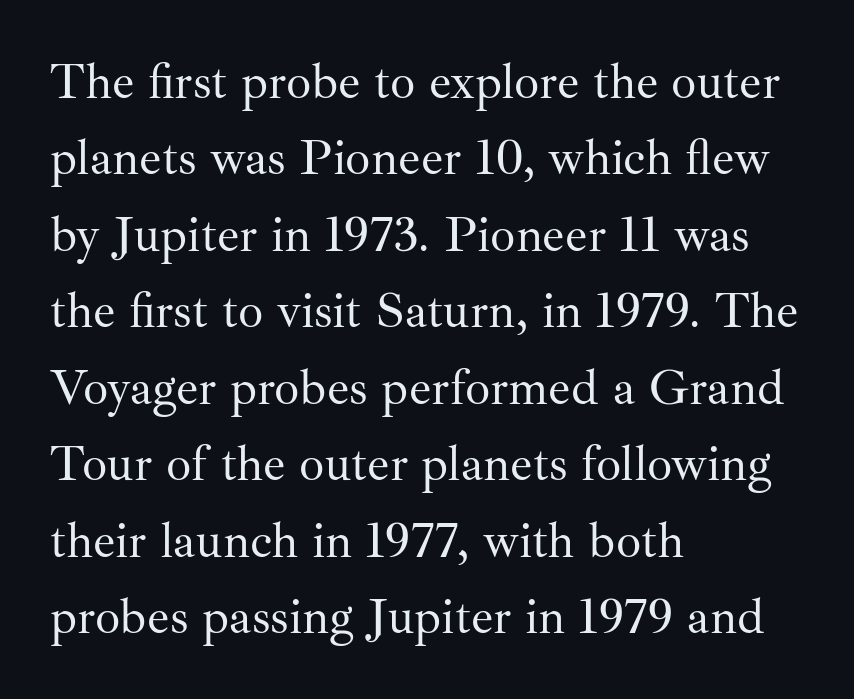
The image shows 50 px regular-weight serif type, upright; set left-aligned, normal line spacing (1.53x), normal letter spacing, not underlined; medium stroke contrast and a small x-height.
